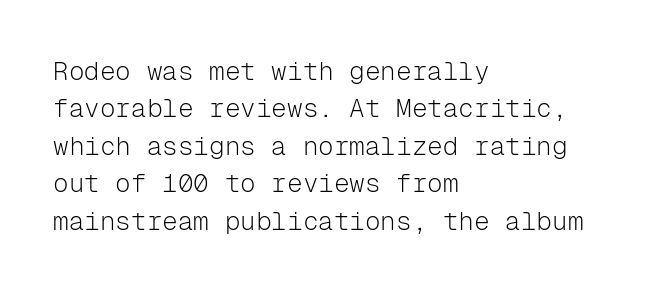
{"italic": "no", "bold": "no", "underline": "no", "align": "left", "line_spacing": "normal", "line_spacing_ratio": 1.44, "letter_spacing": "normal", "letter_spacing_em": 0.0, "glyph_px": 26}
